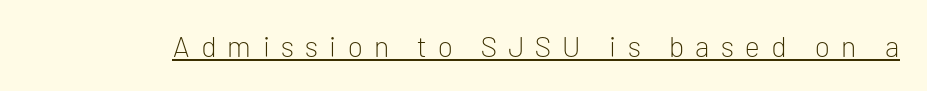
Q: Is the text bold? A: No.
Q: Is the text italic (slanted)? A: No, it is upright.
Q: Is the typeface a serif or a sans-serif typeface? A: Sans-serif.
Q: Is the text underlined? A: Yes.
Q: Is the spacing between letters normal or unusually wide? A: Unusually wide.
Q: Width (condensed, normal, or wide)? A: Normal.
Q: Stroke contrast? A: Low.
Q: x-height? A: Medium.
Q: Monospaced? A: No.
